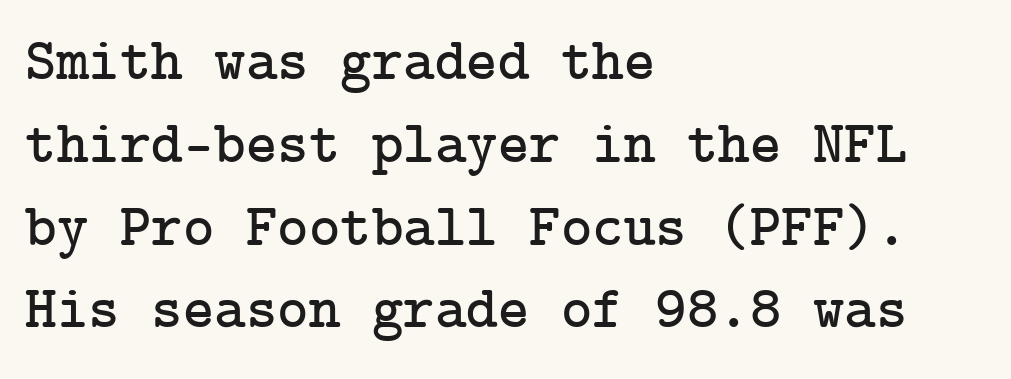
Leading matches the norm, producing a regular column. This is serif lettering, the kind often seen in printed books. Students, note that the glyphs here touch the page at normal intervals. Posture: vertical. Underline: absent.
